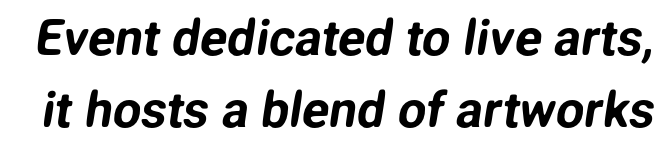
Whoever set this chose a conventional vertical rhythm. A typesetter would call this zero additional tracking. Font category for this specimen: sans-serif. Here the designer chose a conventional face with non-uniform glyph widths. The gap between lines stays unmarked.
